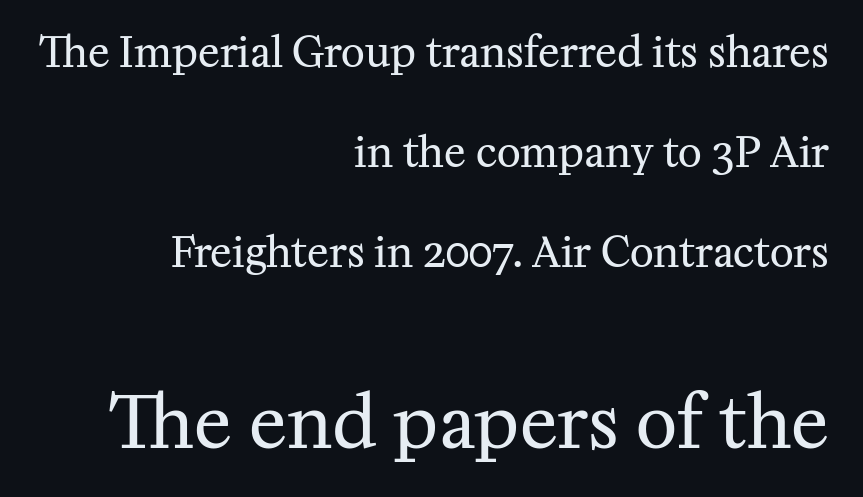
{"serif": "yes", "italic": "no", "bold": "no", "weight": "regular", "width": "normal", "stroke_contrast": "medium", "x_height": "medium", "monospaced": "no", "underline": "no", "align": "right", "line_spacing": "loose", "line_spacing_ratio": 2.44, "letter_spacing": "normal", "letter_spacing_em": 0.0, "larger_block": "second", "size_ratio": 1.73, "glyph_px": 71}
